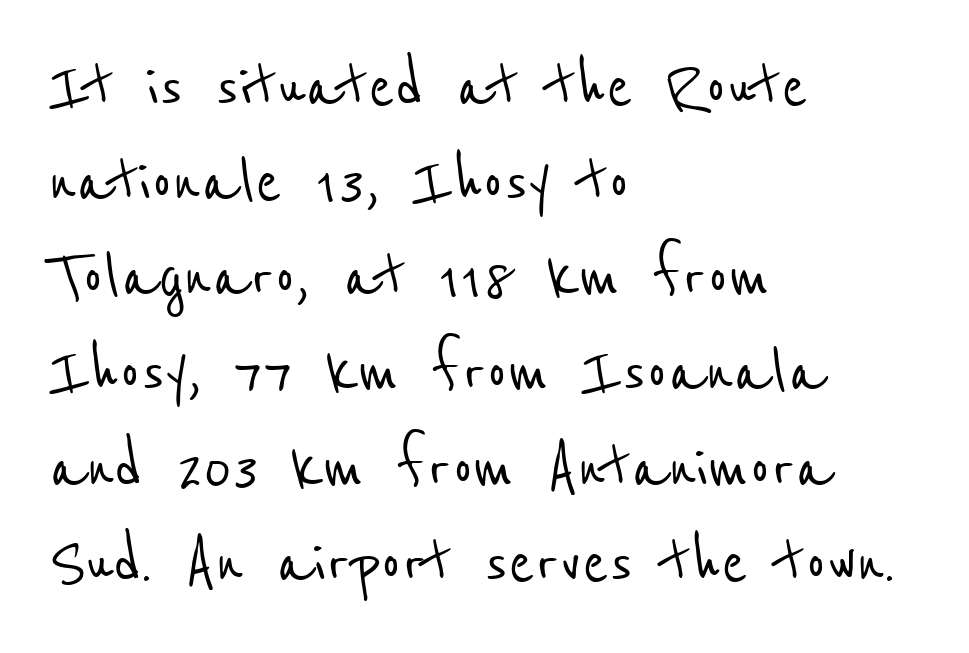
The zone under the glyphs is completely vacant. No extra tracking has been applied to these lines. The rag falls on the right side of this text block. Here the designer chose a conventional face with non-uniform glyph widths.
